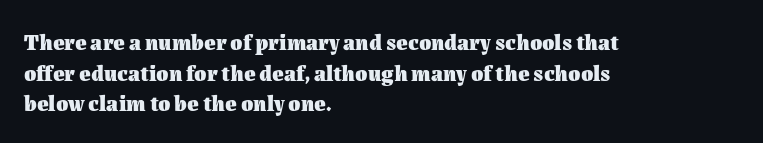
If you drew a line through each stem, it would be perfectly vertical. A normal amount of white space separates one row of letters from the next. Unmarked baselines from the first word to the last. Pretty heavy lettering here — definitely bold. The paragraph has a hard left edge and a soft right edge. These lines keep a tight, regular rhythm from letter to letter.
